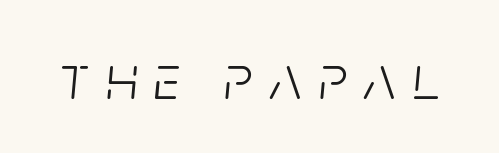
Q: Is the text bold? A: No.
Q: Is the text italic (slanted)? A: Yes, it leans right by about 5 degrees.
Q: Is the text underlined? A: No.
Q: Is the spacing between letters normal or unusually wide? A: Unusually wide.
Q: Width (condensed, normal, or wide)? A: Condensed.
Q: Stroke contrast? A: Low.
Q: x-height? A: Large.
Q: Monospaced? A: No.
